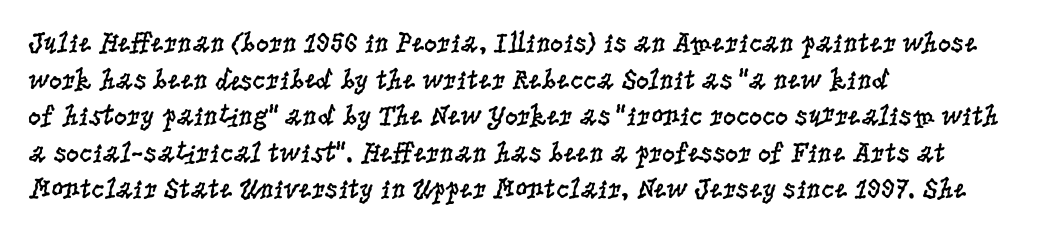
The image shows 29 px regular-weight, condensed serif type; set left-aligned, normal line spacing (1.26x), normal letter spacing, not underlined; low stroke contrast and a large x-height.
